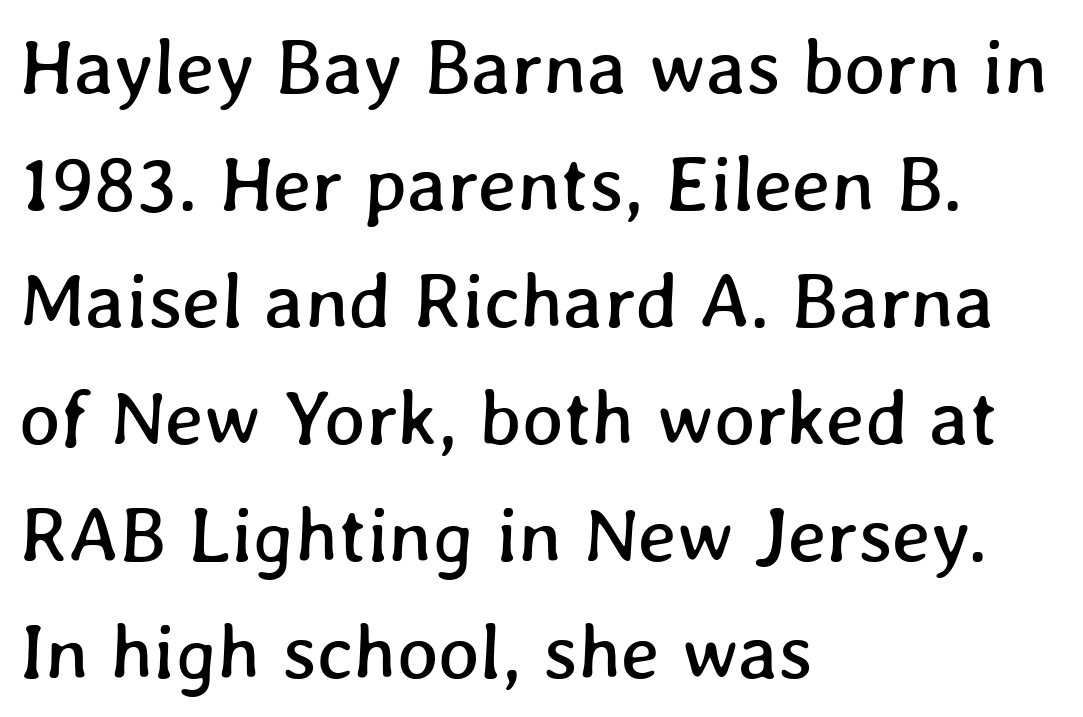
{"width": "normal", "stroke_contrast": "low", "x_height": "medium", "monospaced": "no", "underline": "no", "align": "left", "line_spacing": "normal", "line_spacing_ratio": 1.5, "letter_spacing": "normal", "letter_spacing_em": 0.0, "glyph_px": 78}
